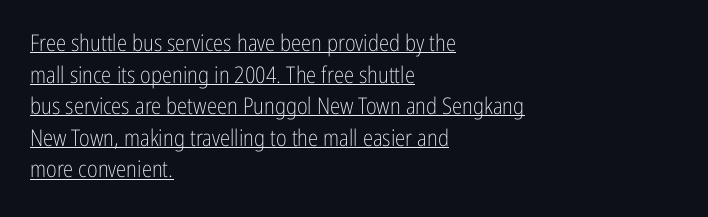
A roman cut, with each character standing at attention. Leading: standard. A continuous stroke trails under the words, as in a hyperlink. Between one letter and the next there's only the usual sliver of space. The characters are drawn with everyday or finer stroke widths. Left-aligned paragraph, ragged on the right.
